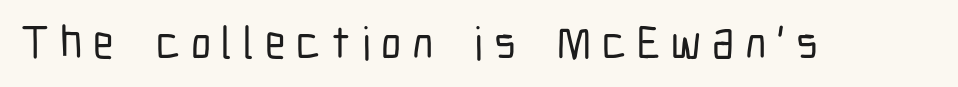
Style check: upright. Plain, unruled lines of type. The text was rendered using a sans face with plain stroke endings. Characters follow at a spacing far wider than the type designer built in.
